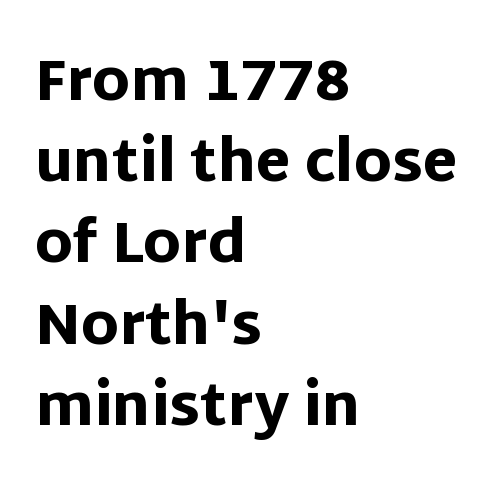
{"serif": "no", "italic": "no", "bold": "yes", "weight": "heavy", "width": "normal", "stroke_contrast": "low", "x_height": "large", "monospaced": "no", "underline": "no", "align": "left", "line_spacing": "normal", "line_spacing_ratio": 1.45, "letter_spacing": "normal", "letter_spacing_em": 0.0, "glyph_px": 56}
